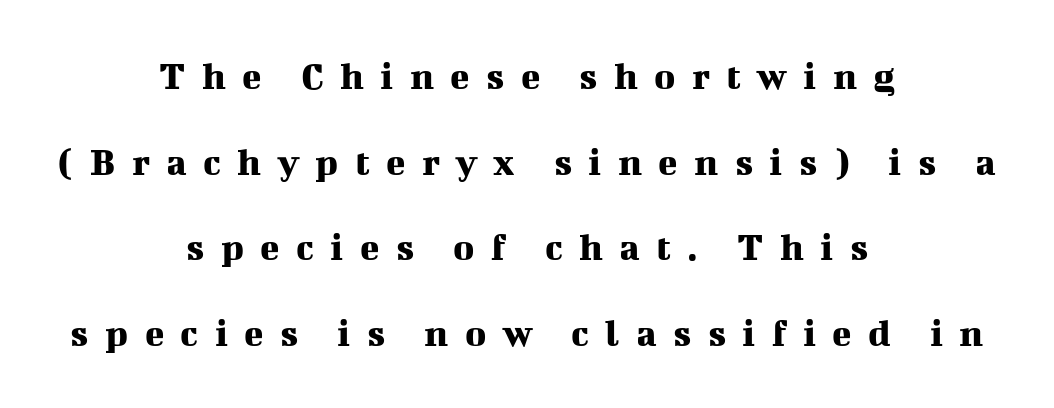
Q: Is the text italic (slanted)? A: No, it is upright.
Q: Is the typeface a serif or a sans-serif typeface? A: Serif.
Q: Is the text underlined? A: No.
Q: How is the paragraph aligned? A: Centered.
Q: Is the spacing between letters normal or unusually wide? A: Unusually wide.
Q: Is the spacing between lines tight, normal or loose? A: Loose.
Q: Width (condensed, normal, or wide)? A: Normal.
Q: Stroke contrast? A: Medium.
Q: x-height? A: Medium.
Q: Monospaced? A: No.
